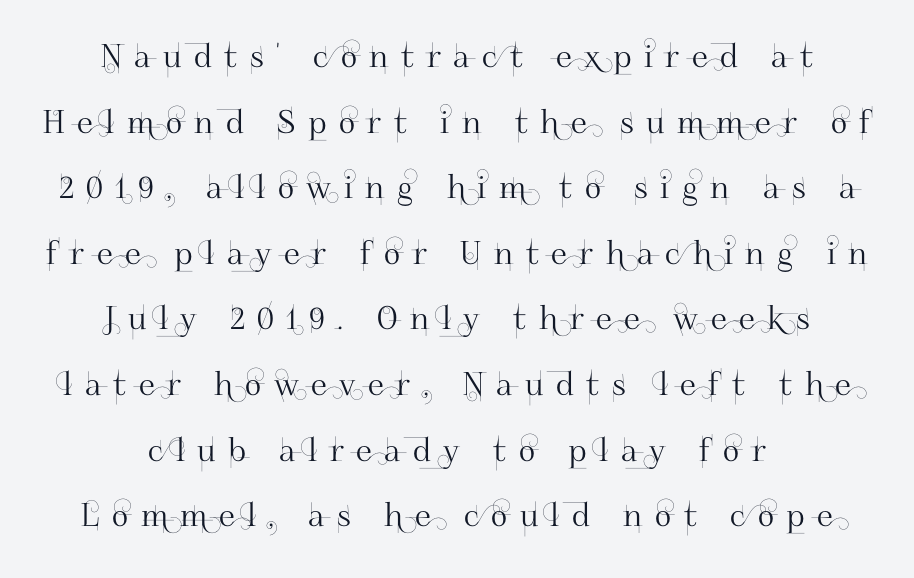
Q: Is the text italic (slanted)? A: No, it is upright.
Q: Is the typeface a serif or a sans-serif typeface? A: Sans-serif.
Q: Is the text underlined? A: No.
Q: How is the paragraph aligned? A: Centered.
Q: Is the spacing between letters normal or unusually wide? A: Unusually wide.
Q: Is the spacing between lines tight, normal or loose? A: Loose.
Q: Width (condensed, normal, or wide)? A: Normal.
Q: Stroke contrast? A: High.
Q: x-height? A: Small.
Q: Monospaced? A: No.
